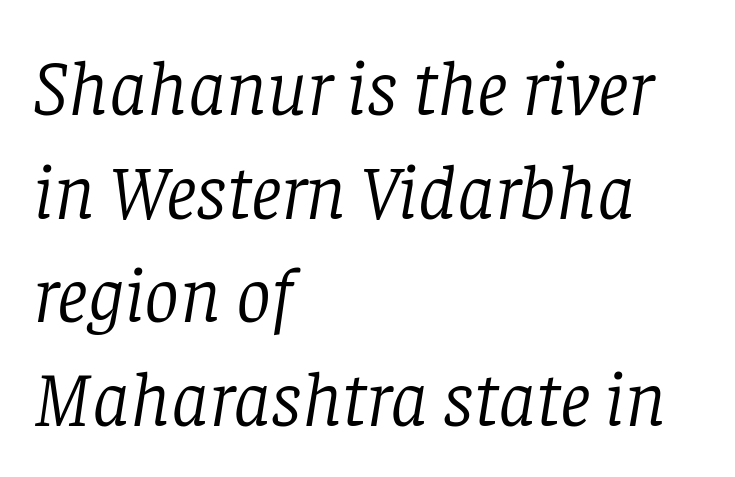
{"serif": "yes", "italic": "yes", "lean": "right", "slant_degrees": 8, "bold": "no", "weight": "light", "width": "normal", "stroke_contrast": "low", "x_height": "large", "monospaced": "no", "underline": "no", "align": "left", "line_spacing": "normal", "line_spacing_ratio": 1.33, "letter_spacing": "normal", "letter_spacing_em": 0.0, "glyph_px": 78}
